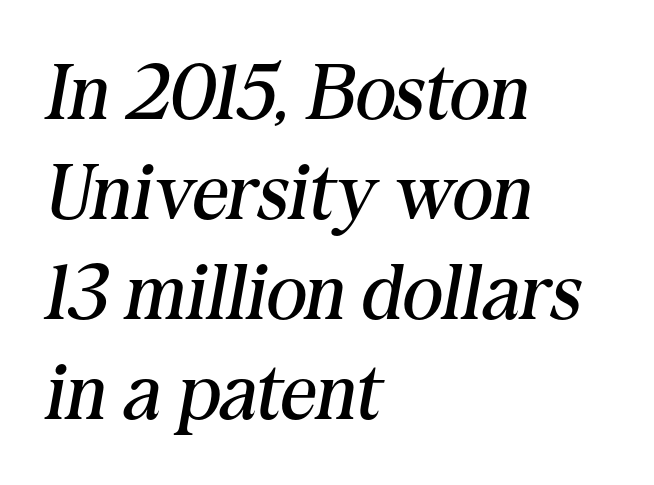
Does the lettering tilt? It does — this is italic. Line starts are locked; line ends wander. Letter spacing: default. Looks like regular typesetting: each glyph gets only the width it needs. Whoever set this chose a conventional vertical rhythm.
